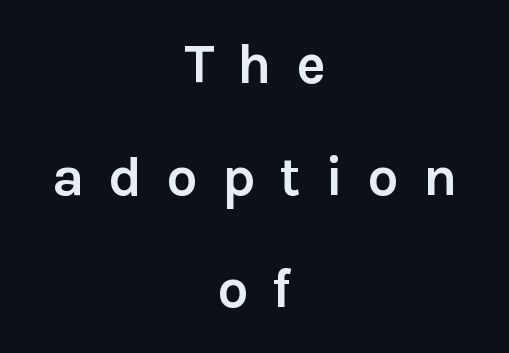
Grotesque or geometric, the face here clearly has no serifs. The foot of each line stays bare and open. The paragraph shown floats in the horizontal middle. Quick note: interline space is abundant.
